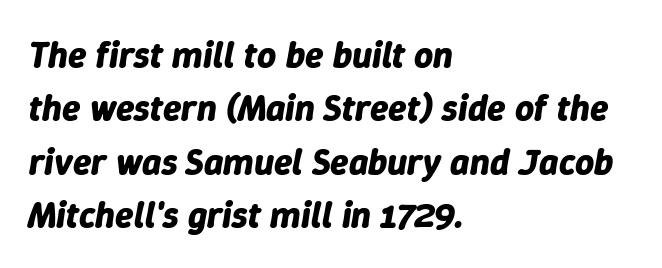
{"italic": "yes", "lean": "right", "slant_degrees": 9, "bold": "yes", "weight": "bold", "width": "normal", "stroke_contrast": "low", "x_height": "medium", "monospaced": "no", "underline": "no", "align": "left", "line_spacing": "normal", "line_spacing_ratio": 1.44, "letter_spacing": "normal", "letter_spacing_em": 0.0, "glyph_px": 37}
